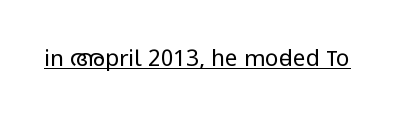
Students, observe the line beneath the letters — that is underlining. You can tell it's not italic because the verticals are truly vertical. Stems here are at most as thick as an everyday book face. Between one letter and the next there's only the usual sliver of space.
